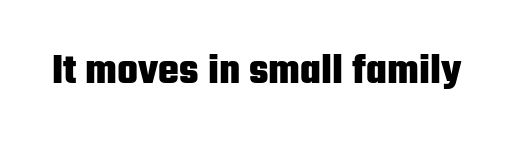
The image shows 44 px heavy, condensed sans-serif type, upright; set normal letter spacing, not underlined; low stroke contrast and a medium x-height.
